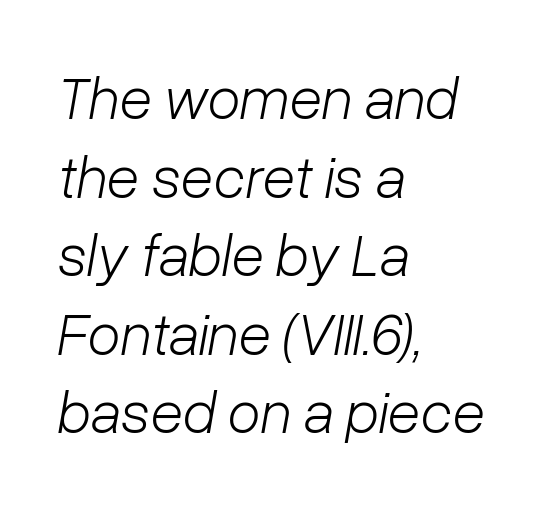
It's the slanting kind of type. Looks like regular typesetting: each glyph gets only the width it needs. Weight: in the light-to-regular range. What stands out about the letter spacing? Nothing — it is the standard amount. Each row of text sits above clean, open space.
